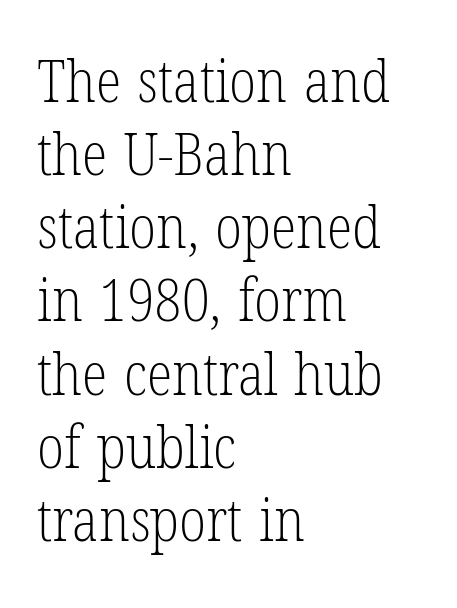
Think of a printed novel: that variable character pitch is what you see here. No chunkiness to these letters — they're not bold. Where is the straight margin? On the left. Caption: standard tracking, unaltered. Each row of text sits above clean, open space.
